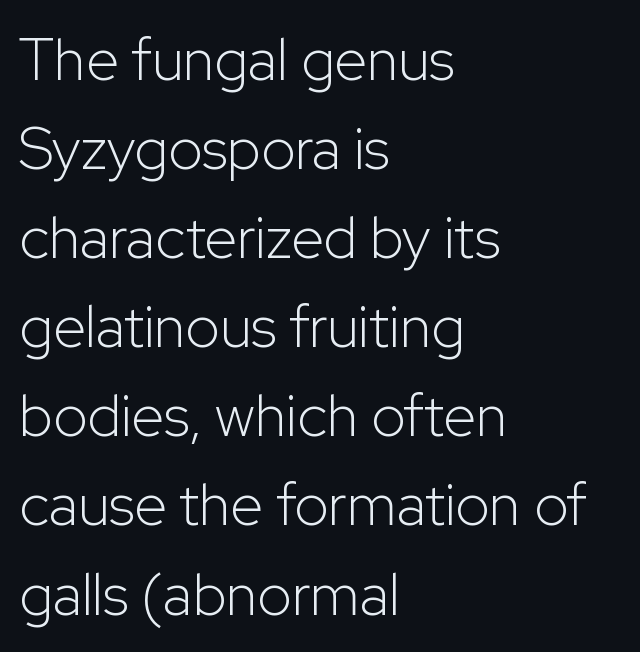
Posture: straight, roman, zero tilt. Just letters on the line, the space beneath them empty. Does extra space separate the letters? No, they use regular spacing. This sample is left-justified, so line endings fall wherever the words run out. Vertical stems look standard width or narrower in stroke.
